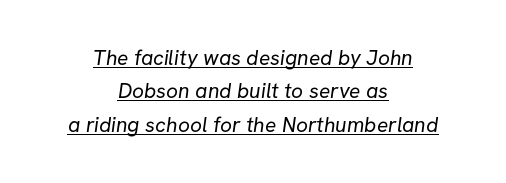
{"bold": "no", "underline": "yes", "align": "center", "line_spacing": "normal", "line_spacing_ratio": 1.59, "letter_spacing": "normal", "letter_spacing_em": 0.0, "glyph_px": 21}
